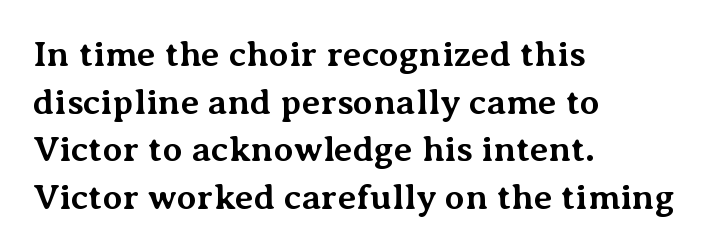
The image shows 36 px bold serif type, upright; set left-aligned, normal line spacing (1.32x), normal letter spacing, not underlined; medium stroke contrast and a medium x-height.
